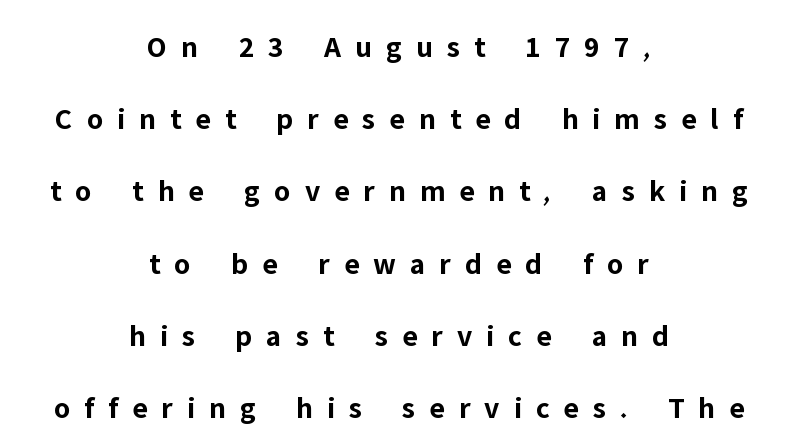
Q: Is the text bold? A: Yes.
Q: Is the text italic (slanted)? A: No, it is upright.
Q: Is the typeface a serif or a sans-serif typeface? A: Sans-serif.
Q: Is the text underlined? A: No.
Q: How is the paragraph aligned? A: Centered.
Q: Is the spacing between letters normal or unusually wide? A: Unusually wide.
Q: Is the spacing between lines tight, normal or loose? A: Loose.
Q: Width (condensed, normal, or wide)? A: Normal.
Q: Stroke contrast? A: Low.
Q: x-height? A: Medium.
Q: Monospaced? A: No.
